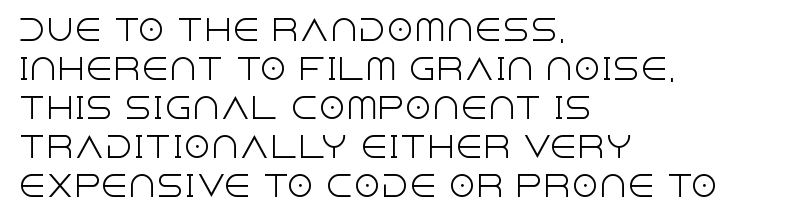
Does the copy run flush right? No — it runs flush left. This sample uses an upright cut, with every glyph sitting square on the baseline. The vertical gap from one line to the next is medium. The letterforms sit shoulder to shoulder at normal distance.
